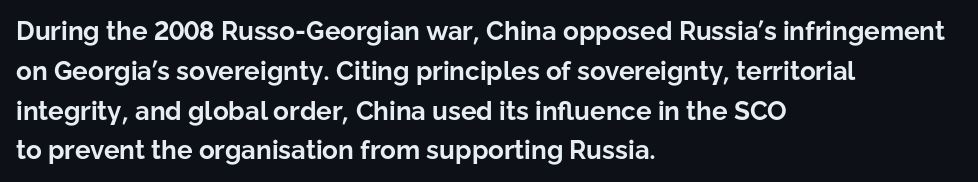
Q: Is the text bold? A: Yes.
Q: Is the text italic (slanted)? A: No, it is upright.
Q: Is the text underlined? A: No.
Q: How is the paragraph aligned? A: Left-aligned.
Q: Is the spacing between letters normal or unusually wide? A: Normal.
Q: Is the spacing between lines tight, normal or loose? A: Normal.
